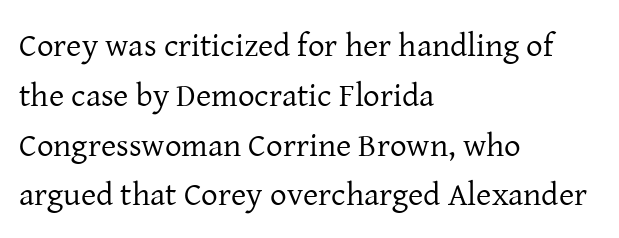
The letters advance in unequal steps, a hallmark of proportional type. Words appear dense and cohesive because spacing is normal. Short and long lines alike share a common starting point at left. Quick note: interline space is typical.
